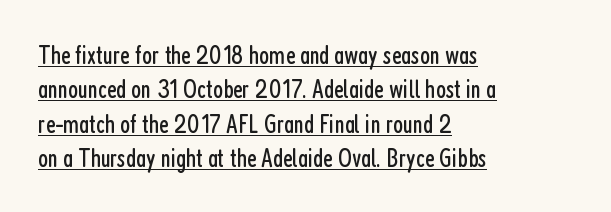
A quiet, ordinary-to-light weight characterises the typeface. Students, observe: this is what conventionally led text looks like. If you drew a line through each stem, it would be perfectly vertical. The ragged edge is on the right, which tells us the setting is flush left.
